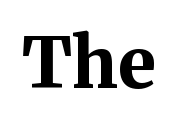
{"serif": "yes", "italic": "no", "bold": "yes", "weight": "bold", "width": "normal", "stroke_contrast": "medium", "x_height": "medium", "monospaced": "no", "underline": "no", "letter_spacing": "normal", "letter_spacing_em": 0.0, "glyph_px": 70}
